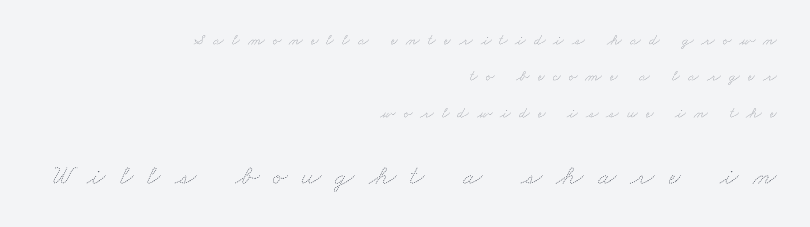
Is the lower block the larger one? Yes — the lower block carries the bigger type. The lines are spread far apart with generous leading. The specimen omits any rule beneath the text block's lines. Is this a heavy cut? Hardly; it is regular or lighter. A typesetter would call this proportional, since set widths differ per character. The paragraph has a hard right edge and a soft left edge.
